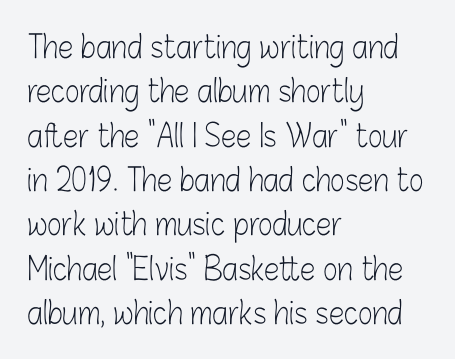
The image shows 31 px light, condensed sans-serif type, upright; set left-aligned, normal line spacing (1.43x), normal letter spacing, not underlined; low stroke contrast and a medium x-height.
